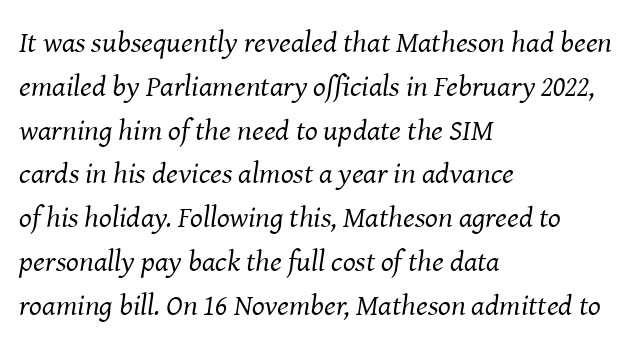
How are the letters spaced? Ordinarily, with no added tracking. Beneath every word, the page is bare. Typographically, this falls in the serif category. Leftover space on each line is placed entirely after the last word.
